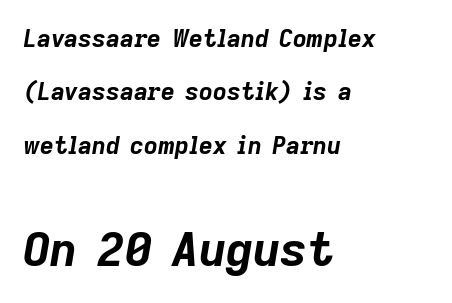
{"italic": "yes", "lean": "right", "slant_degrees": 9, "bold": "yes", "weight": "bold", "width": "normal", "stroke_contrast": "low", "x_height": "medium", "monospaced": "no", "underline": "no", "align": "left", "line_spacing": "loose", "line_spacing_ratio": 2.22, "letter_spacing": "normal", "letter_spacing_em": 0.0, "larger_block": "second", "size_ratio": 1.96, "glyph_px": 47}
